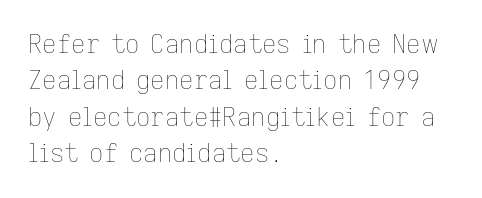
Q: Is the text bold? A: No.
Q: Is the text italic (slanted)? A: No, it is upright.
Q: Is the text underlined? A: No.
Q: How is the paragraph aligned? A: Left-aligned.
Q: Is the spacing between letters normal or unusually wide? A: Normal.
Q: Is the spacing between lines tight, normal or loose? A: Normal.
